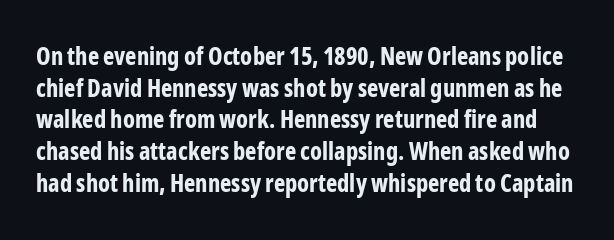
The image shows 24 px bold type, upright; set normal line spacing (1.32x), normal letter spacing, not underlined.
